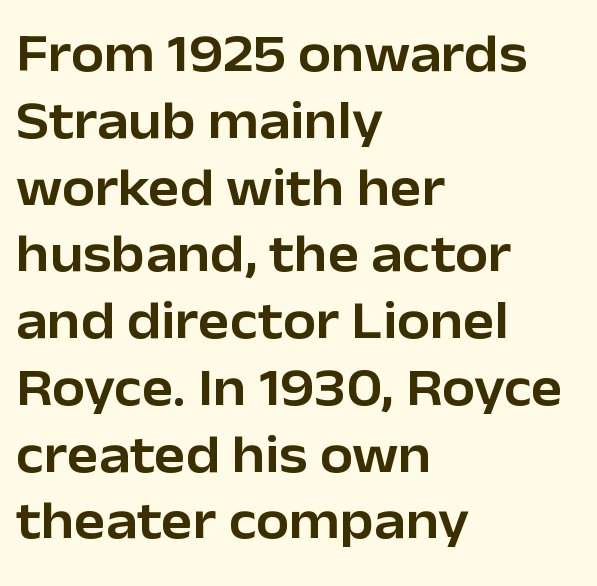
Looks like regular typesetting: each glyph gets only the width it needs. The lettering stays uniformly vertical, giving the passage a roman look. Reading down the block, your eye returns to a fixed left position each line. Vertical spacing — default. The space beneath each line is pristine and unruled. Check where the strokes stop: nothing finishes them off — pure sans.
